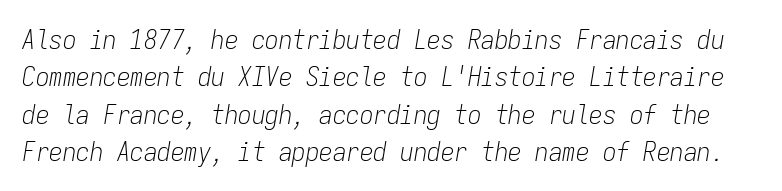
The image shows 27 px text type, italic (leaning right); set normal line spacing (1.38x), normal letter spacing, not underlined.
